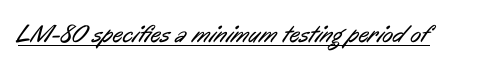
Counters stay open thanks to moderate or lighter strokes. Is there an underline? Yes — a line sits under the letters. In terms of letterspacing, this is plain default setting.
